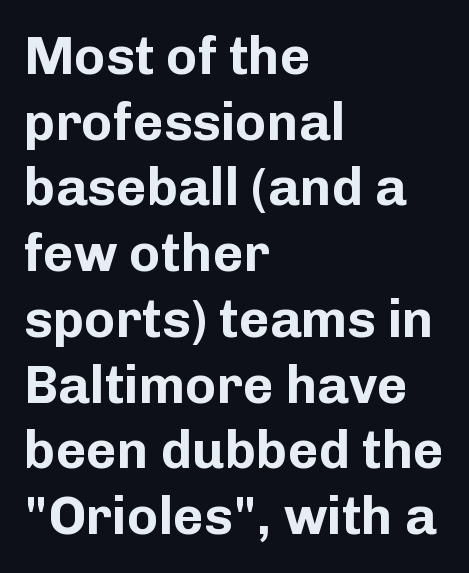
The image shows 53 px bold sans-serif type, upright; set left-aligned, line spacing 1.24x, normal letter spacing, not underlined; low stroke contrast and a medium x-height.
